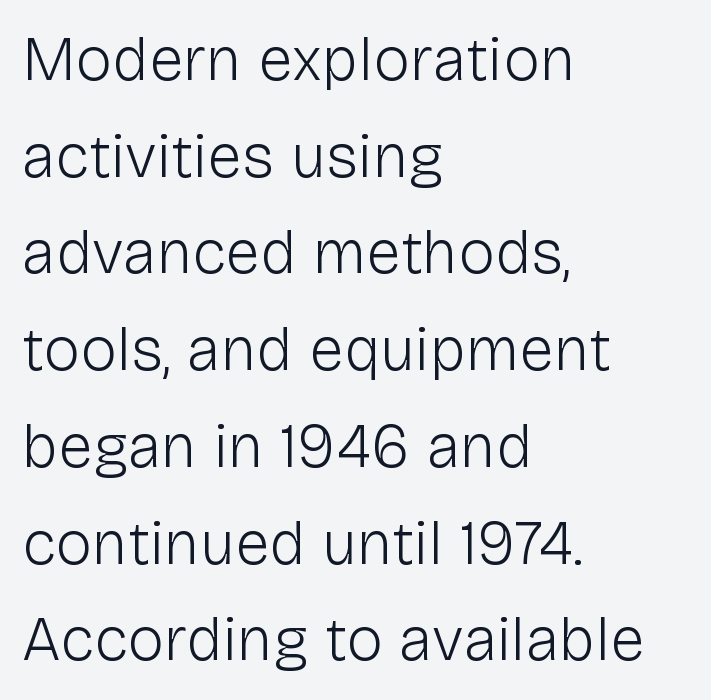
The image shows 62 px light sans-serif type, upright; set left-aligned, normal line spacing (1.56x), normal letter spacing, not underlined; low stroke contrast and a medium x-height.
